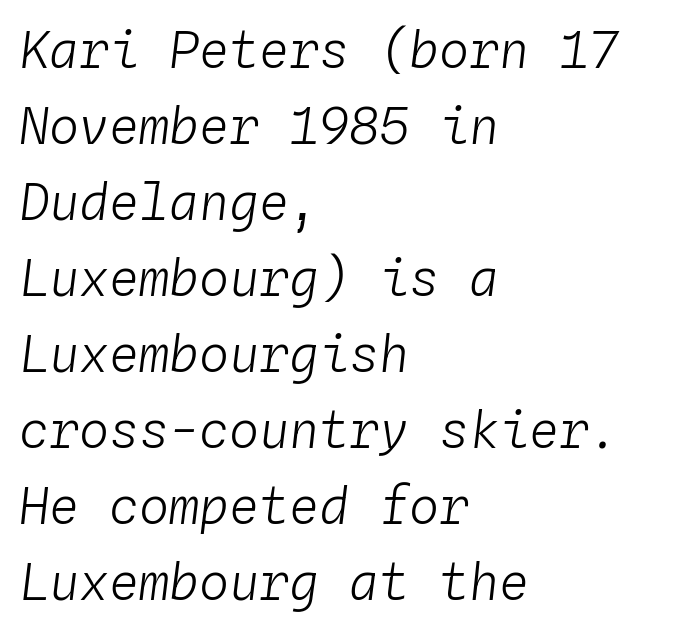
Each word holds together tightly as a unit, with standard inter-letter gaps. Each row of text sits above clean, open space. The compositor pushed each line to the left boundary. In terms of posture, this sample is oblique. Stems here are at most as thick as an everyday book face.
